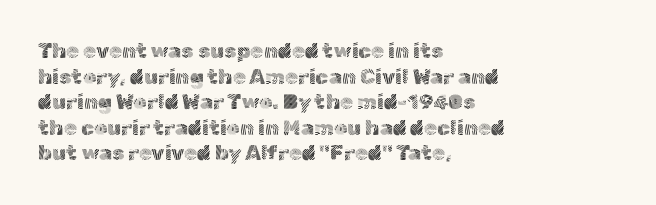
Does extra space separate the letters? No, they use regular spacing. The passage is arranged the way most books set body copy — flush left. The area under the type is left untouched. The face looks like a standard text weight, possibly lighter. Notice how the stems are strictly vertical — no italics here.
